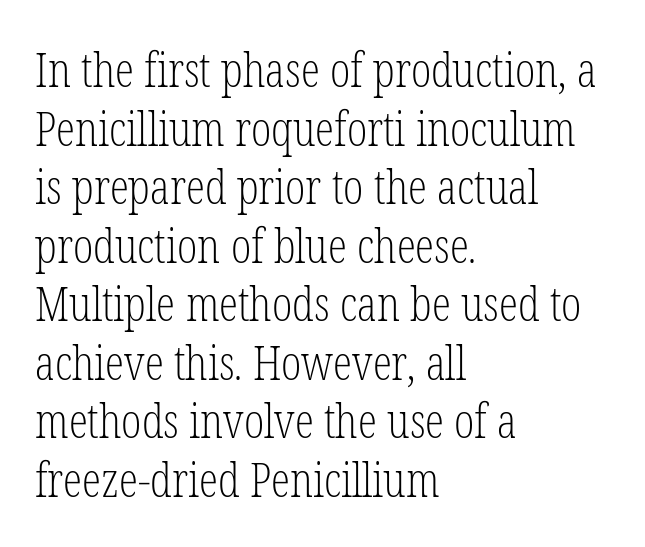
The image shows 48 px light, condensed serif type, upright; set left-aligned, line spacing 1.22x, normal letter spacing, not underlined; low stroke contrast and a medium x-height.
